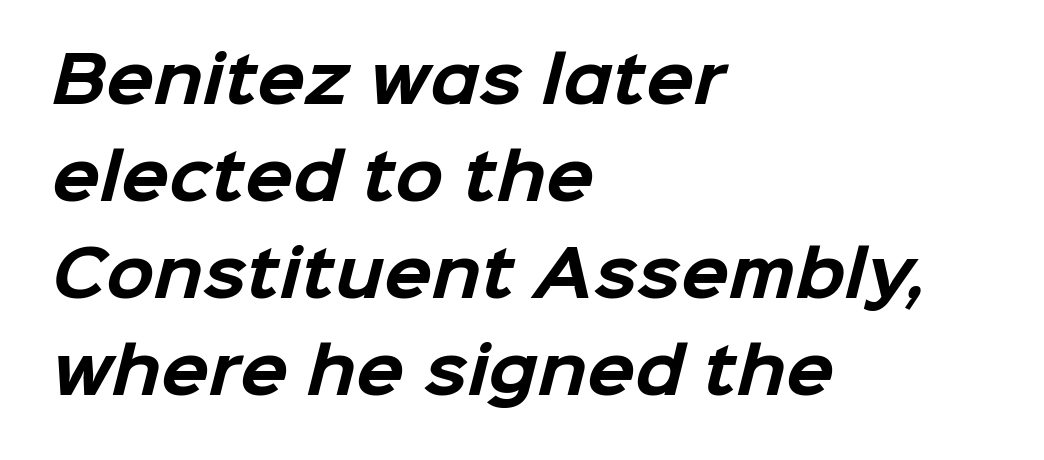
{"serif": "no", "bold": "yes", "weight": "bold", "width": "normal", "stroke_contrast": "low", "x_height": "medium", "monospaced": "no", "underline": "no", "align": "left", "line_spacing": "normal", "line_spacing_ratio": 1.54, "letter_spacing": "normal", "letter_spacing_em": 0.0, "glyph_px": 63}
